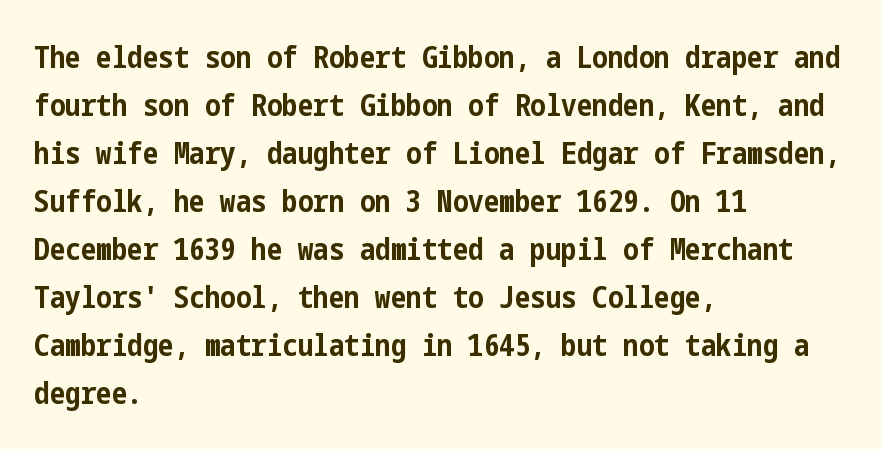
The image shows 31 px bold, condensed sans-serif type, upright; set left-aligned, normal line spacing (1.55x), normal letter spacing, not underlined; low stroke contrast and a medium x-height.
